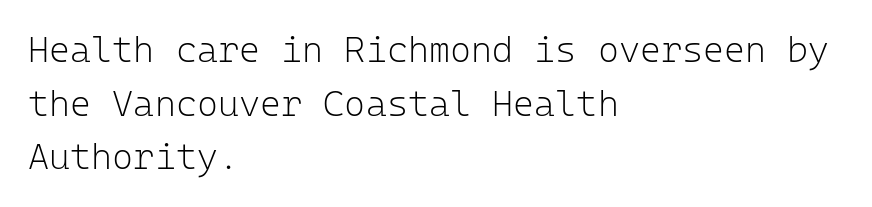
Q: Is the text bold? A: No.
Q: Is the text italic (slanted)? A: No, it is upright.
Q: Is the typeface a serif or a sans-serif typeface? A: Sans-serif.
Q: Is the text underlined? A: No.
Q: How is the paragraph aligned? A: Left-aligned.
Q: Is the spacing between letters normal or unusually wide? A: Normal.
Q: Is the spacing between lines tight, normal or loose? A: Normal.
Q: Width (condensed, normal, or wide)? A: Normal.
Q: Stroke contrast? A: Low.
Q: x-height? A: Medium.
Q: Monospaced? A: Yes.
